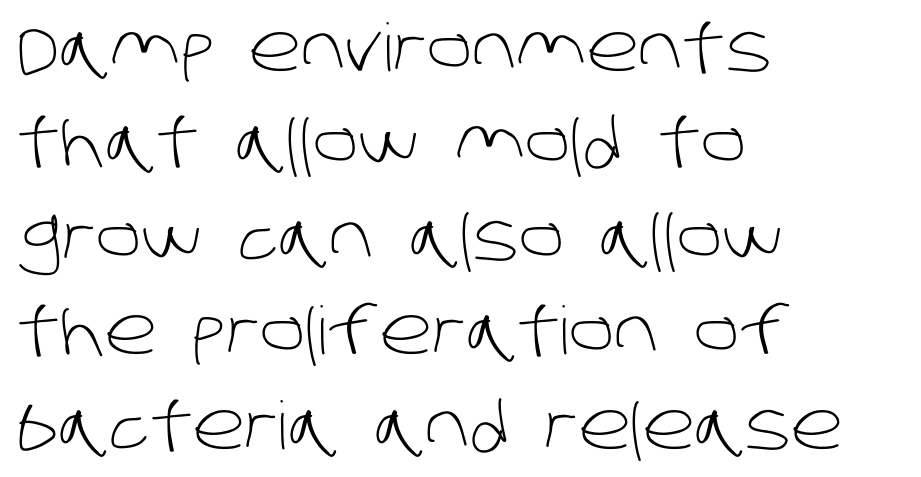
{"serif": "no", "bold": "no", "weight": "light", "width": "normal", "stroke_contrast": "low", "x_height": "large", "monospaced": "no", "underline": "no", "align": "left", "line_spacing": "normal", "line_spacing_ratio": 1.43, "letter_spacing": "normal", "letter_spacing_em": 0.0, "glyph_px": 66}
